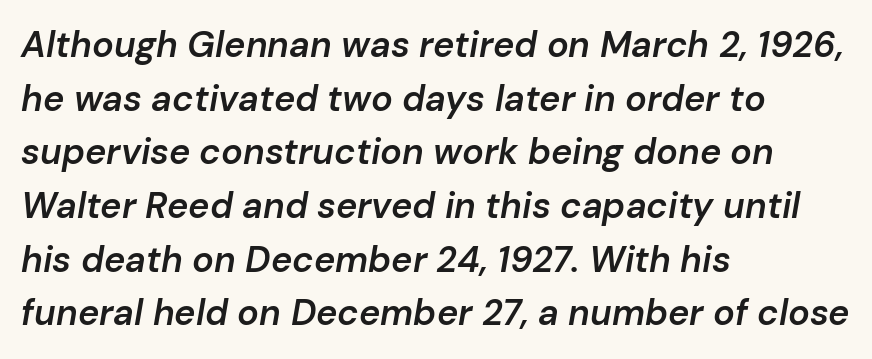
Vertical spacing — default. Visually the block forms a straight wall on the left and a jagged coastline on the right. No word sits above an underline. Emphasis-style slanted type is in use.
